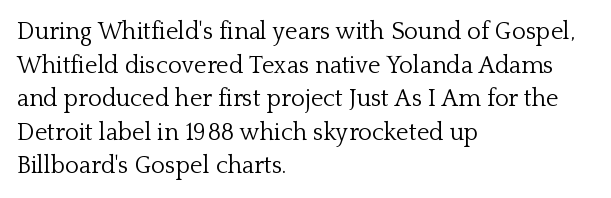
Q: Is the text bold? A: No.
Q: Is the text italic (slanted)? A: No, it is upright.
Q: Is the text underlined? A: No.
Q: How is the paragraph aligned? A: Left-aligned.
Q: Is the spacing between letters normal or unusually wide? A: Normal.
Q: Is the spacing between lines tight, normal or loose? A: Normal.
